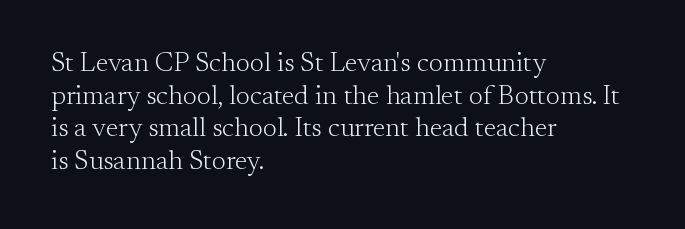
The image shows 27 px text type, upright; set left-aligned, line spacing 1.21x, normal letter spacing, not underlined.
